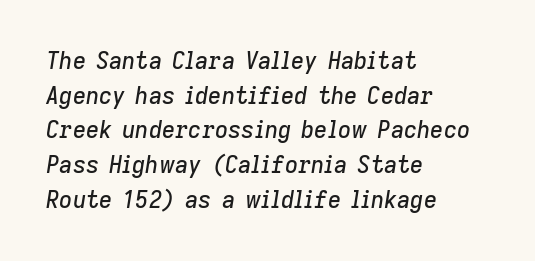
The image shows 23 px text type, italic (leaning right); set left-aligned, normal line spacing (1.51x), normal letter spacing, not underlined.
